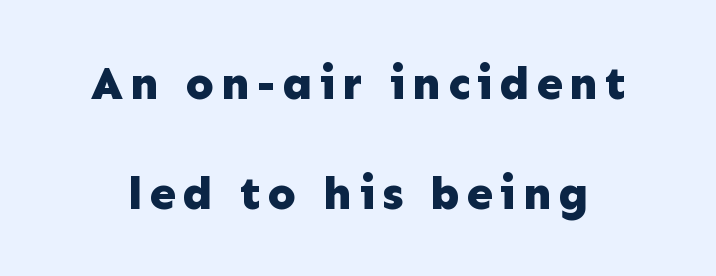
The image shows 47 px bold sans-serif type, upright; set loose line spacing (2.33x), not underlined; low stroke contrast and a medium x-height.
